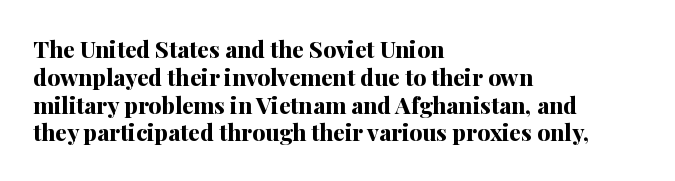
{"italic": "no", "bold": "yes", "underline": "no", "align": "left", "line_spacing_ratio": 1.21, "letter_spacing": "normal", "letter_spacing_em": 0.0, "glyph_px": 23}
